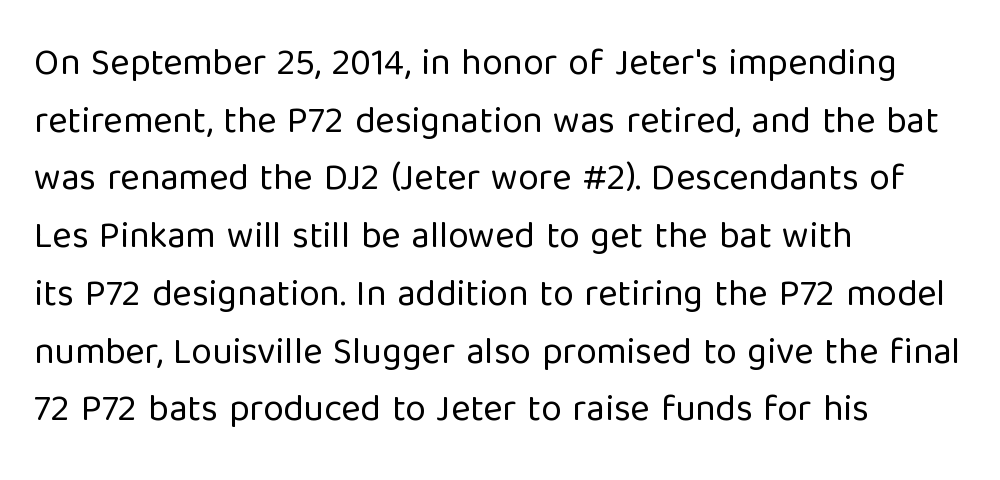
The image shows 37 px regular-weight sans-serif type, upright; set left-aligned, normal line spacing (1.56x), normal letter spacing, not underlined; low stroke contrast and a medium x-height.
